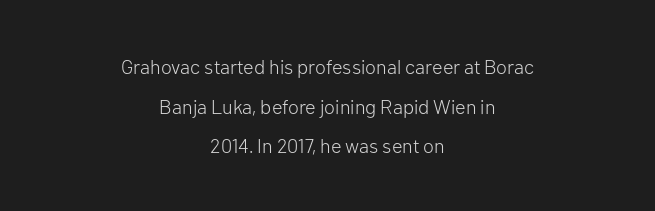
Short note: letters normally spaced. Each row of text sits above clean, open space. Bold? No — there's no thickening of the strokes. The compositor balanced each line on the midline. Summary of vertical rhythm: relaxed, with wide interline spacing. Unlike italic type, these characters show no tilt at all.
